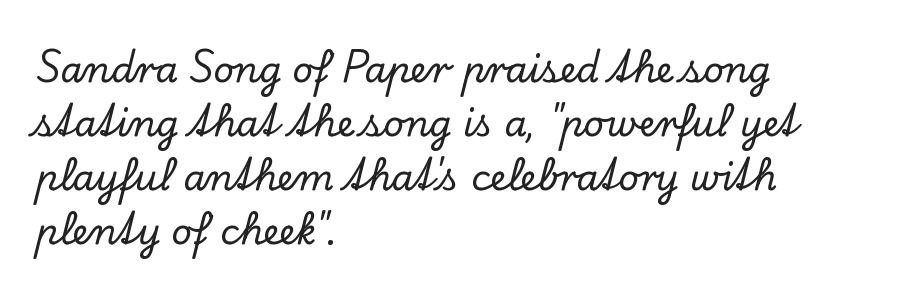
{"serif": "yes", "width": "normal", "stroke_contrast": "low", "x_height": "small", "monospaced": "no", "underline": "no", "align": "left", "line_spacing": "normal", "line_spacing_ratio": 1.5, "letter_spacing": "normal", "letter_spacing_em": 0.0, "glyph_px": 36}
